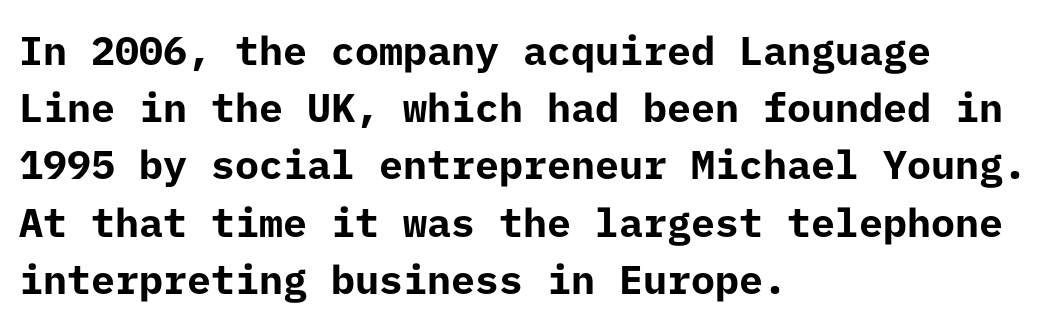
Only glyphs here, with clear space below each row. Are there feet on the stems? There aren't — it's a sans. Whoever set this chose a conventional vertical rhythm. Nothing unusual about the tracking: characters are spaced as the font intends.
